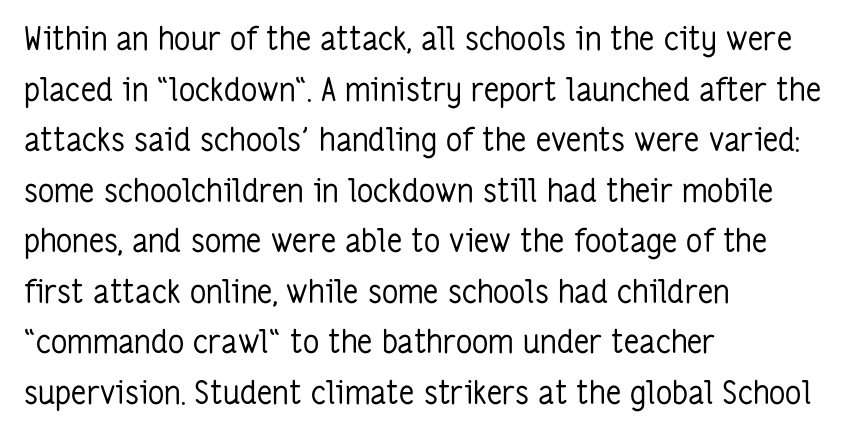
Teacher's note: observe the even left margin — that is flush-left alignment. The face used here is a sans, in the tradition of grotesques and geometrics. Bold? No — there's no thickening of the strokes. The letters stand straight up with perfectly vertical stems. In terms of letterspacing, this is plain default setting. Regarding leading, the lines here are spaced in the standard way.
